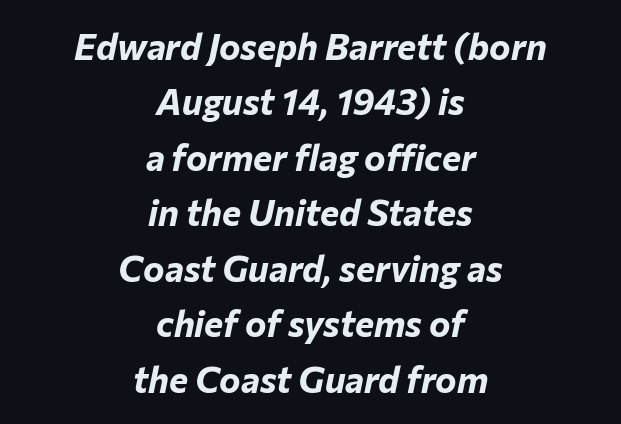
Q: Is the text bold? A: Yes.
Q: Is the text italic (slanted)? A: Yes, it leans right by about 12 degrees.
Q: Is the text underlined? A: No.
Q: How is the paragraph aligned? A: Centered.
Q: Is the spacing between letters normal or unusually wide? A: Normal.
Q: Is the spacing between lines tight, normal or loose? A: Normal.
Q: Width (condensed, normal, or wide)? A: Normal.
Q: Stroke contrast? A: Low.
Q: x-height? A: Medium.
Q: Monospaced? A: No.
